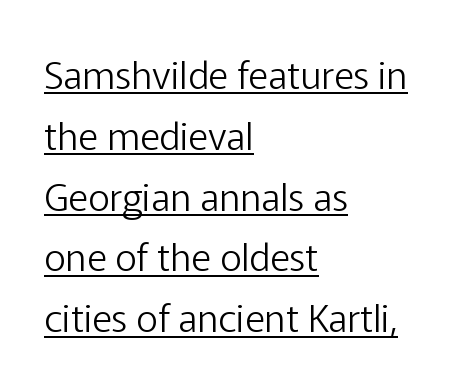
The image shows 38 px light sans-serif type, upright; set left-aligned, normal line spacing (1.6x), normal letter spacing, underlined; low stroke contrast and a medium x-height.
